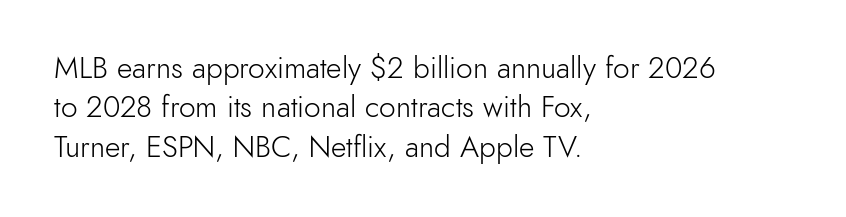
Q: Is the text bold? A: No.
Q: Is the text italic (slanted)? A: No, it is upright.
Q: Is the typeface a serif or a sans-serif typeface? A: Sans-serif.
Q: Is the text underlined? A: No.
Q: How is the paragraph aligned? A: Left-aligned.
Q: Is the spacing between letters normal or unusually wide? A: Normal.
Q: Is the spacing between lines tight, normal or loose? A: Normal.
Q: Width (condensed, normal, or wide)? A: Normal.
Q: x-height? A: Small.
Q: Monospaced? A: No.
